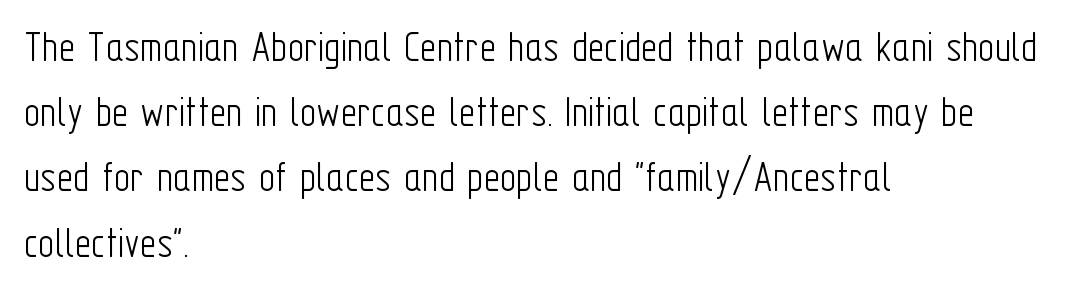
The lines in this sample share a left origin and differ only in where they stop. Quick note: not italic, upright. Is this a fixed-width face? No — the glyphs have proportional, varying widths. These lines are composed in type without serifs.
